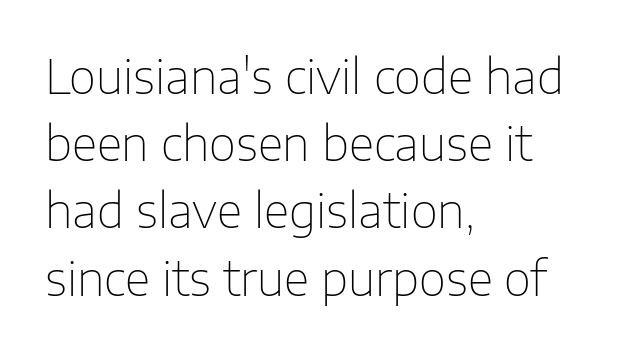
The image shows 47 px thin sans-serif type, upright; set left-aligned, normal line spacing (1.43x), normal letter spacing, not underlined; low stroke contrast and a medium x-height.
